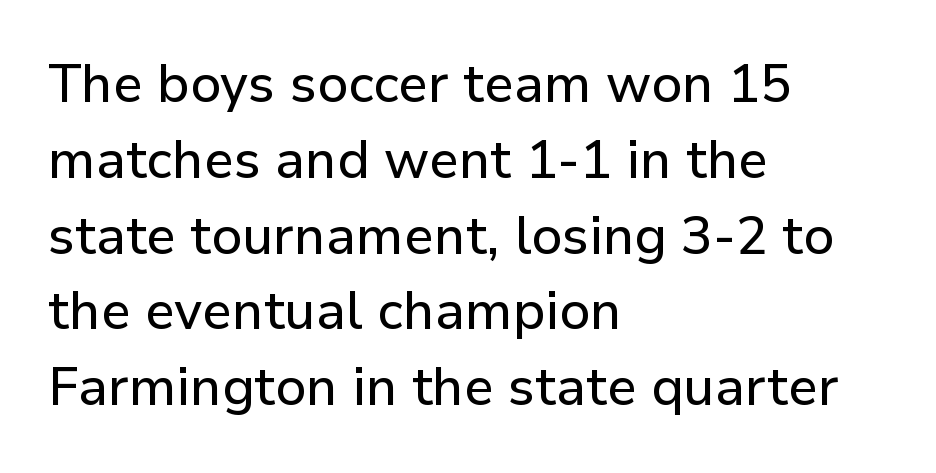
Q: Is the text italic (slanted)? A: No, it is upright.
Q: Is the typeface a serif or a sans-serif typeface? A: Sans-serif.
Q: Is the text underlined? A: No.
Q: How is the paragraph aligned? A: Left-aligned.
Q: Is the spacing between letters normal or unusually wide? A: Normal.
Q: Is the spacing between lines tight, normal or loose? A: Normal.
Q: Width (condensed, normal, or wide)? A: Normal.
Q: Stroke contrast? A: Low.
Q: x-height? A: Medium.
Q: Monospaced? A: No.
